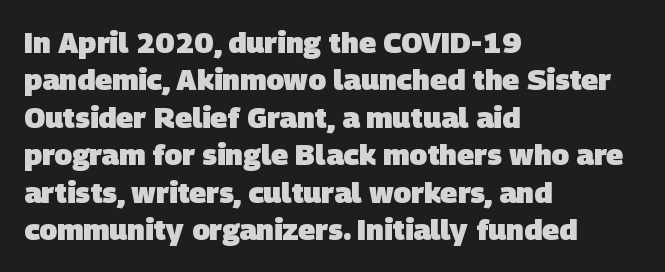
Does extra space separate the letters? No, they use regular spacing. The space beneath each line is pristine and unruled. The glyphs in this specimen are sans serif. The designer left line spacing at the default. These lines stack with their left ends in a neat column. Here the designer chose a conventional face with non-uniform glyph widths.
